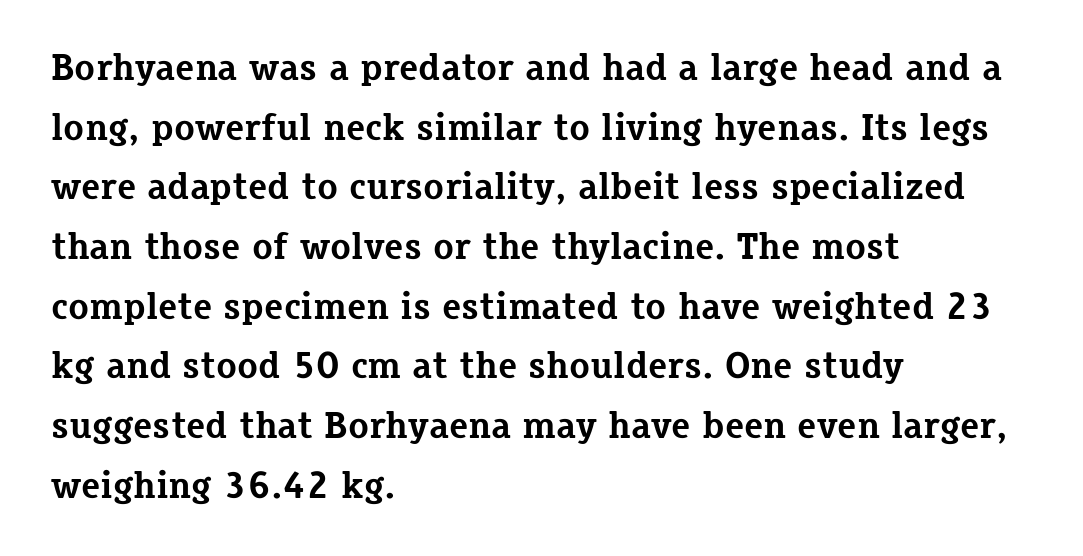
Q: Is the text bold? A: Yes.
Q: Is the text italic (slanted)? A: No, it is upright.
Q: Is the typeface a serif or a sans-serif typeface? A: Serif.
Q: Is the text underlined? A: No.
Q: How is the paragraph aligned? A: Left-aligned.
Q: Is the spacing between letters normal or unusually wide? A: Normal.
Q: Is the spacing between lines tight, normal or loose? A: Normal.
Q: Width (condensed, normal, or wide)? A: Normal.
Q: Stroke contrast? A: Low.
Q: x-height? A: Medium.
Q: Monospaced? A: No.
